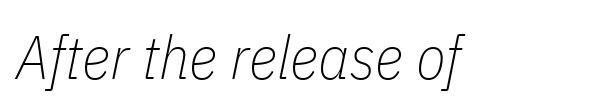
The typesetting does not lean heavy: it is not bold. Proportional: the letters do not fall into vertical columns. Letters rest on an invisible, unmarked baseline. The specimen reads as italic at a glance.
